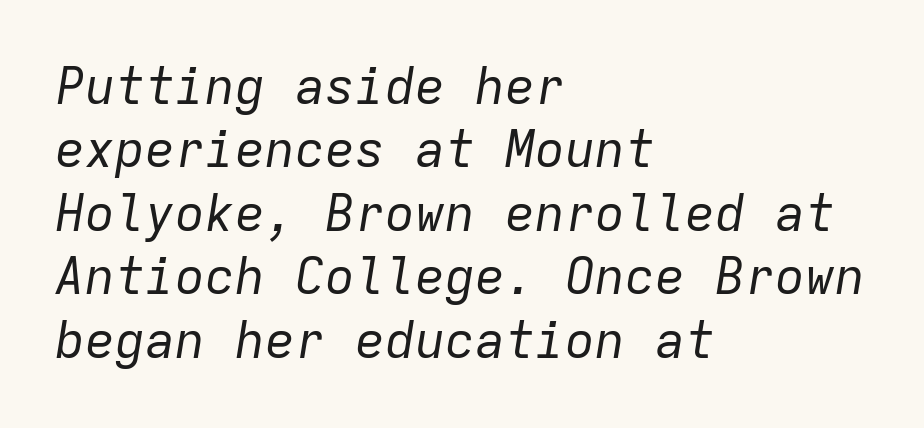
The image shows 50 px regular-weight type, italic (leaning right), monospaced; set left-aligned, normal line spacing (1.27x), normal letter spacing, not underlined; low stroke contrast and a medium x-height.
